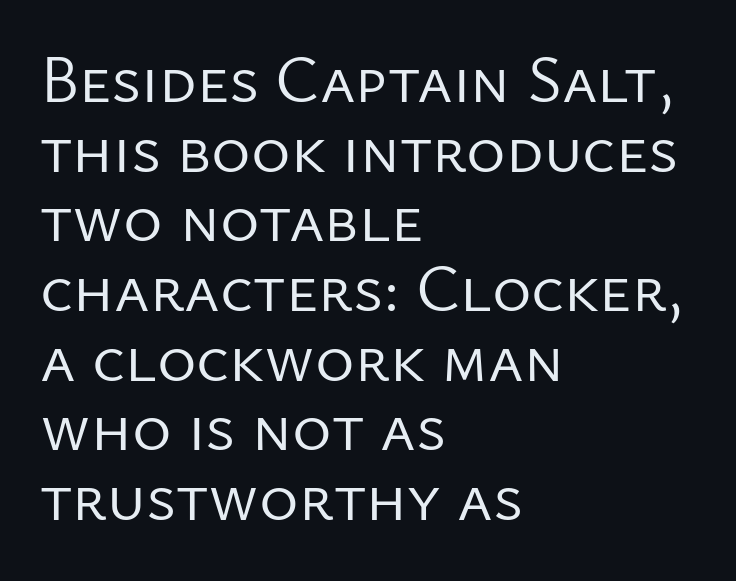
{"serif": "no", "italic": "no", "bold": "no", "weight": "regular", "width": "normal", "stroke_contrast": "low", "x_height": "medium", "monospaced": "no", "underline": "no", "align": "left", "line_spacing": "tight", "line_spacing_ratio": 1.04, "letter_spacing": "normal", "letter_spacing_em": 0.0, "glyph_px": 67}
